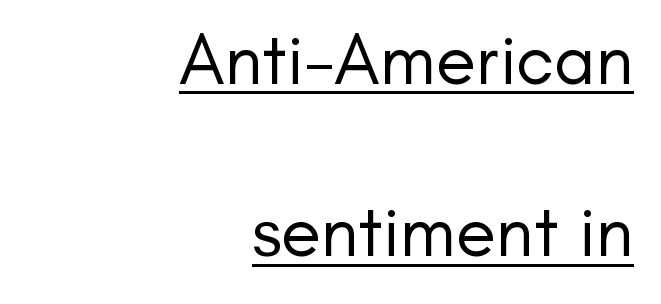
The image shows 74 px regular-weight sans-serif type, upright; set right-aligned, loose line spacing (2.33x), normal letter spacing, underlined; low stroke contrast and a small x-height.
